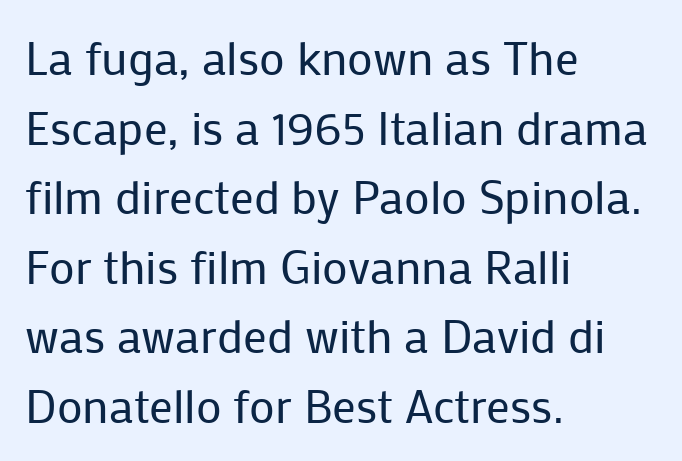
The image shows 47 px regular-weight sans-serif type, upright; set left-aligned, normal line spacing (1.48x), normal letter spacing, not underlined; low stroke contrast and a medium x-height.
